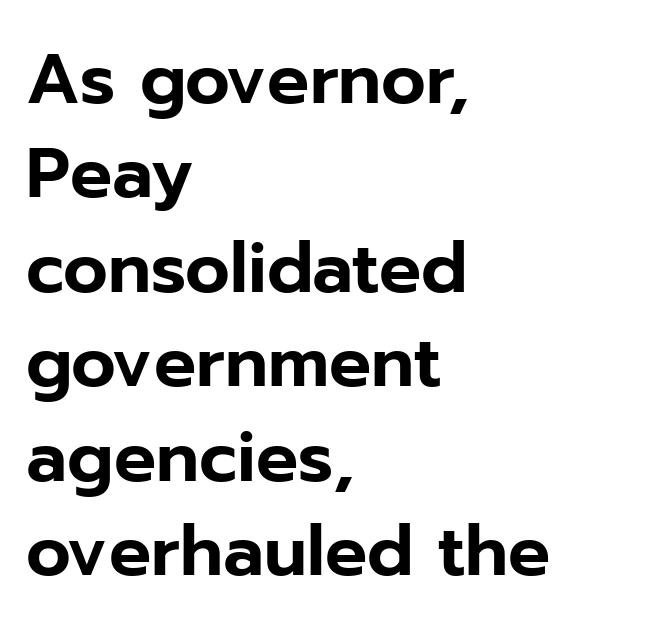
Reading down the block, your eye returns to a fixed left position each line. The rendering uses natural spacing where letterforms have individual widths. These lines sit exactly where default settings would place them. How are the letters spaced? Ordinarily, with no added tracking.
